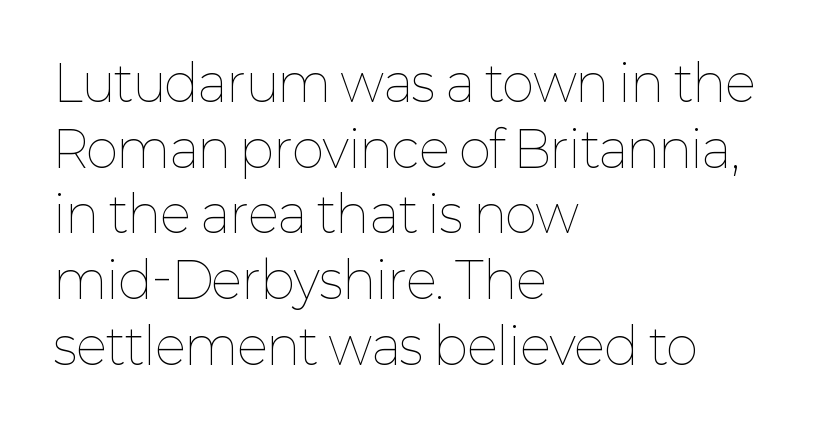
{"italic": "no", "bold": "no", "weight": "thin", "width": "normal", "stroke_contrast": "low", "x_height": "medium", "monospaced": "no", "underline": "no", "align": "left", "line_spacing": "normal", "line_spacing_ratio": 1.34, "letter_spacing": "normal", "letter_spacing_em": 0.0, "glyph_px": 49}
